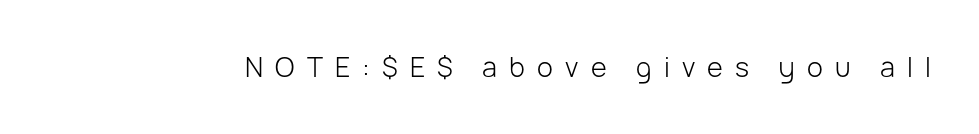
The image shows 27 px text type, upright; set unusually wide letter spacing (+0.45 em), not underlined.
